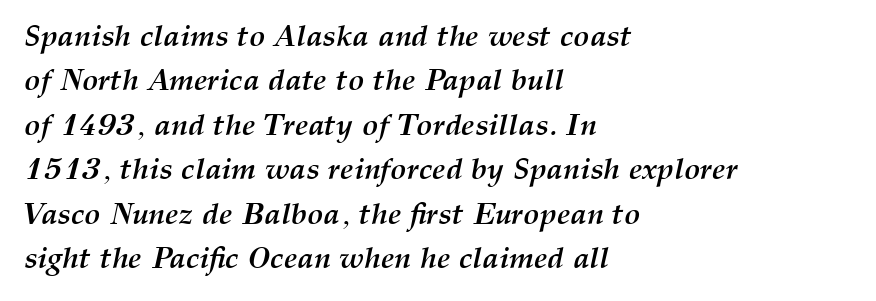
{"italic": "yes", "lean": "right", "slant_degrees": 12, "bold": "yes", "weight": "semibold", "width": "normal", "stroke_contrast": "medium", "x_height": "medium", "monospaced": "no", "underline": "no", "align": "left", "line_spacing": "normal", "line_spacing_ratio": 1.48, "letter_spacing": "normal", "letter_spacing_em": 0.0, "glyph_px": 30}
